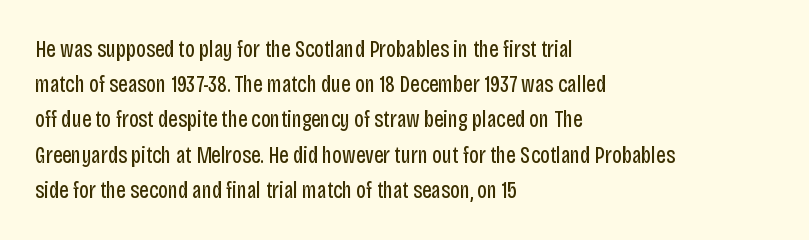
{"italic": "no", "bold": "no", "underline": "no", "align": "left", "line_spacing": "normal", "line_spacing_ratio": 1.53, "letter_spacing": "normal", "letter_spacing_em": 0.0, "glyph_px": 23}
